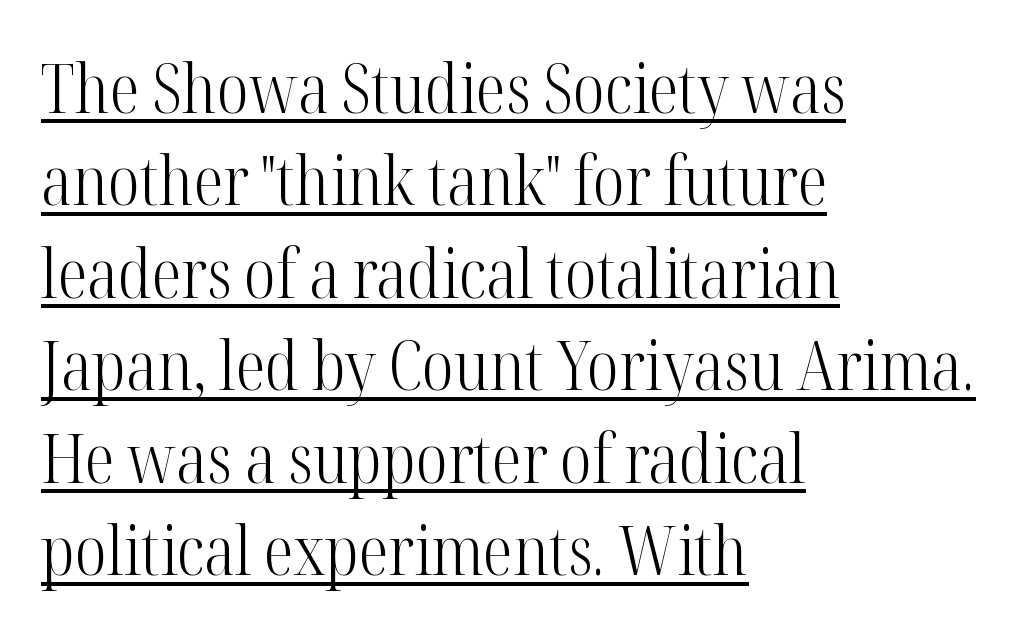
The image shows 67 px light, condensed serif type, upright; set left-aligned, normal line spacing (1.38x), normal letter spacing, underlined; high stroke contrast and a medium x-height.
